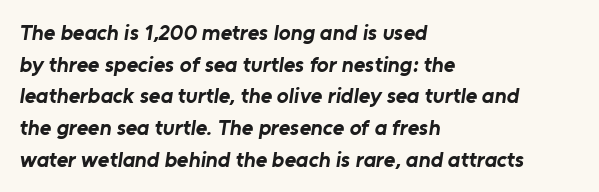
{"bold": "yes", "underline": "no", "align": "left", "line_spacing": "normal", "line_spacing_ratio": 1.44, "letter_spacing": "normal", "letter_spacing_em": 0.0, "glyph_px": 22}
